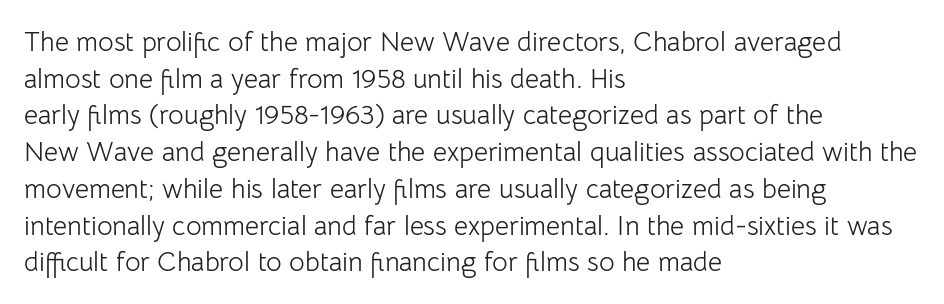
Reading down the block, your eye returns to a fixed left position each line. Do the letters lean? They stand straight. The strip under each line holds only bare page. Bold? No — there's no thickening of the strokes. Line spacing here is normal. Glyph-to-glyph distance matches everyday printed text.
